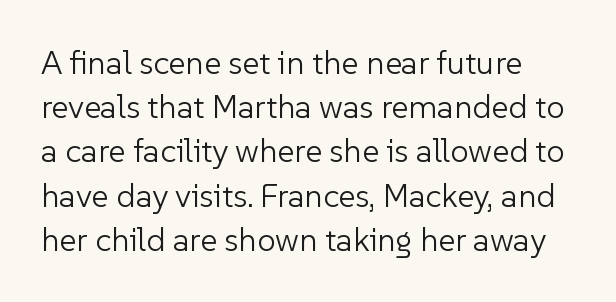
{"serif": "no", "italic": "no", "bold": "no", "weight": "light", "width": "normal", "stroke_contrast": "low", "x_height": "medium", "monospaced": "no", "underline": "no", "line_spacing": "normal", "line_spacing_ratio": 1.34, "letter_spacing": "normal", "letter_spacing_em": 0.0, "glyph_px": 33}
